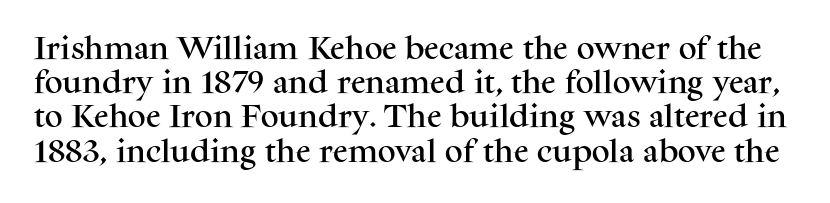
The image shows 25 px text type, upright; set normal line spacing (1.37x), normal letter spacing, not underlined.
